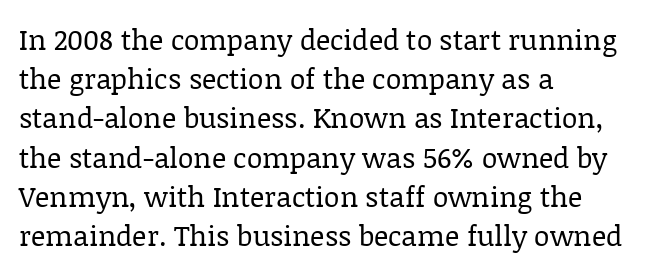
The image shows 28 px regular-weight serif type, upright; set left-aligned, normal line spacing (1.4x), normal letter spacing, not underlined; low stroke contrast and a large x-height.
